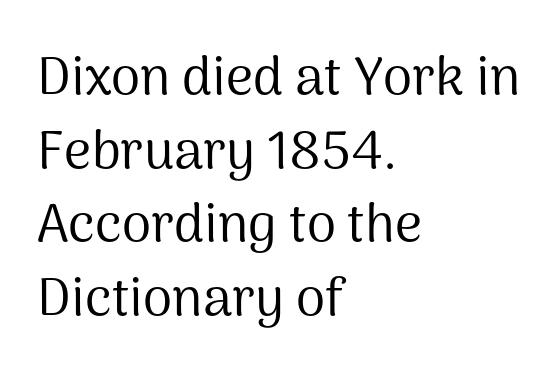
These lines are rendered in a variable-pitch font. Descenders are the only things crossing below the line. The characters are drawn with everyday or finer stroke widths. This is roman type, the default non-slanted kind. Stroke terminals: plain, sans-serif.
